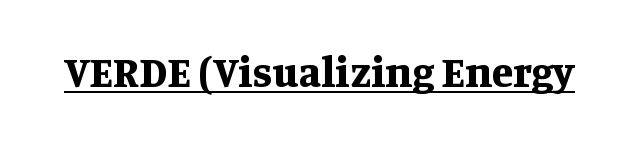
{"serif": "yes", "italic": "no", "bold": "yes", "weight": "bold", "width": "normal", "stroke_contrast": "medium", "x_height": "large", "monospaced": "no", "underline": "yes", "letter_spacing": "normal", "letter_spacing_em": 0.0, "glyph_px": 43}
